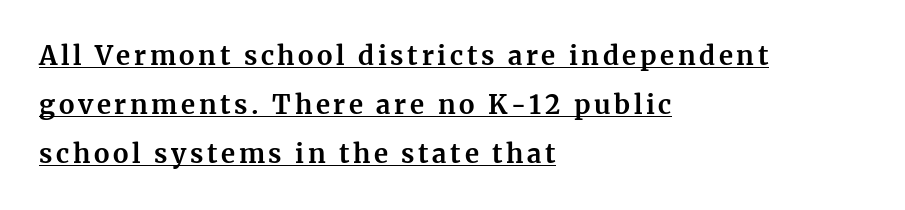
The image shows 26 px bold type, upright; set left-aligned, line spacing 1.88x, underlined.
